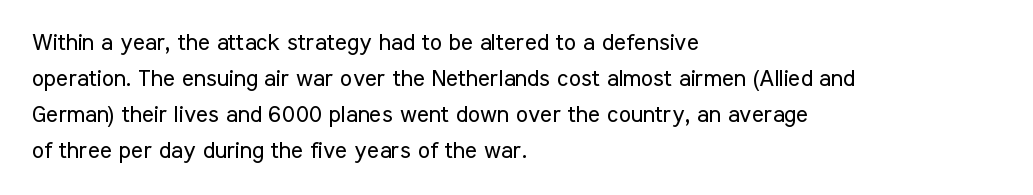
Nothing unusual about the tracking: characters are spaced as the font intends. The typesetter chose a ragged-right arrangement here. Vertical strokes here are truly vertical. In terms of leading, this rendering sits right in the middle.
